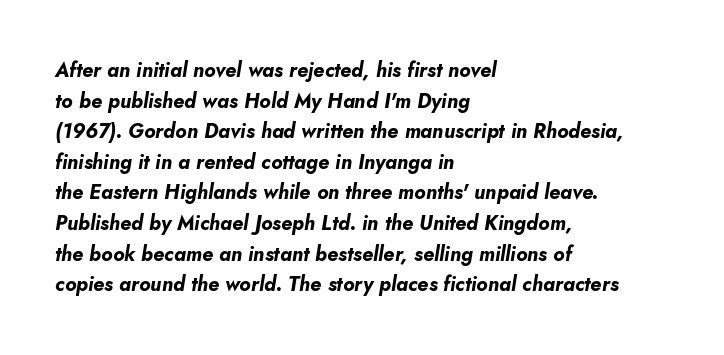
Q: Is the text bold? A: Yes.
Q: Is the text italic (slanted)? A: Yes, it leans right by about 5 degrees.
Q: Is the text underlined? A: No.
Q: How is the paragraph aligned? A: Left-aligned.
Q: Is the spacing between letters normal or unusually wide? A: Normal.
Q: Is the spacing between lines tight, normal or loose? A: Normal.
